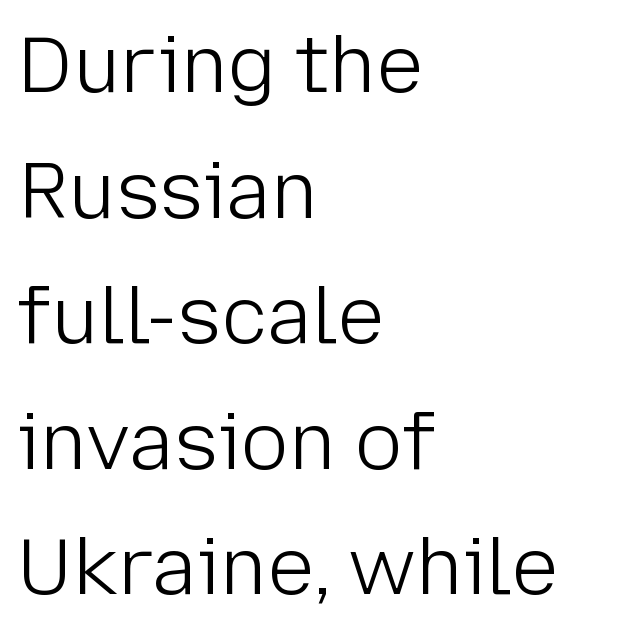
The image shows 79 px light sans-serif type, upright; set left-aligned, normal line spacing (1.59x), normal letter spacing, not underlined; low stroke contrast and a medium x-height.
